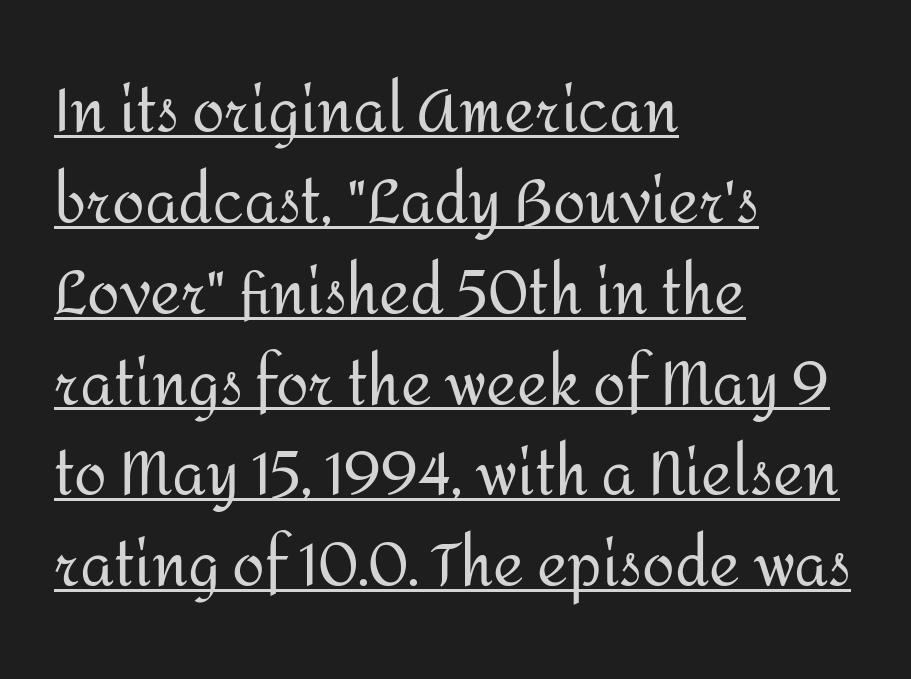
Are there feet on the stems? There aren't — it's a sans. Ink coverage per letter is moderate at most. These lines sit exactly where default settings would place them. You could not count columns in this text — the font is proportionally spaced.
